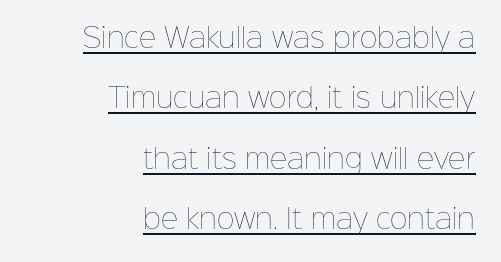
The image shows 27 px text type, upright; set right-aligned, loose line spacing (2.24x), normal letter spacing, underlined.
